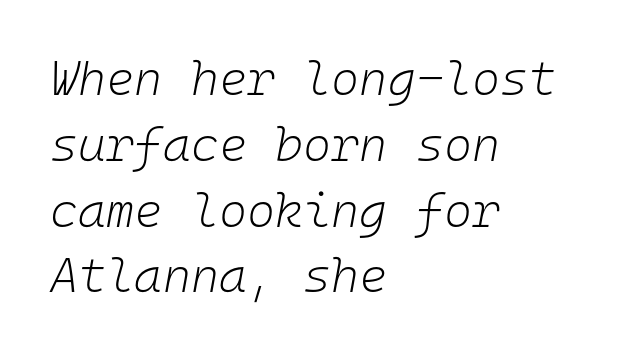
Q: Is the text bold? A: No.
Q: Is the text italic (slanted)? A: Yes, it leans right by about 10 degrees.
Q: Is the text underlined? A: No.
Q: How is the paragraph aligned? A: Left-aligned.
Q: Is the spacing between letters normal or unusually wide? A: Normal.
Q: Is the spacing between lines tight, normal or loose? A: Normal.
Q: Width (condensed, normal, or wide)? A: Normal.
Q: Stroke contrast? A: Low.
Q: x-height? A: Medium.
Q: Monospaced? A: Yes.
